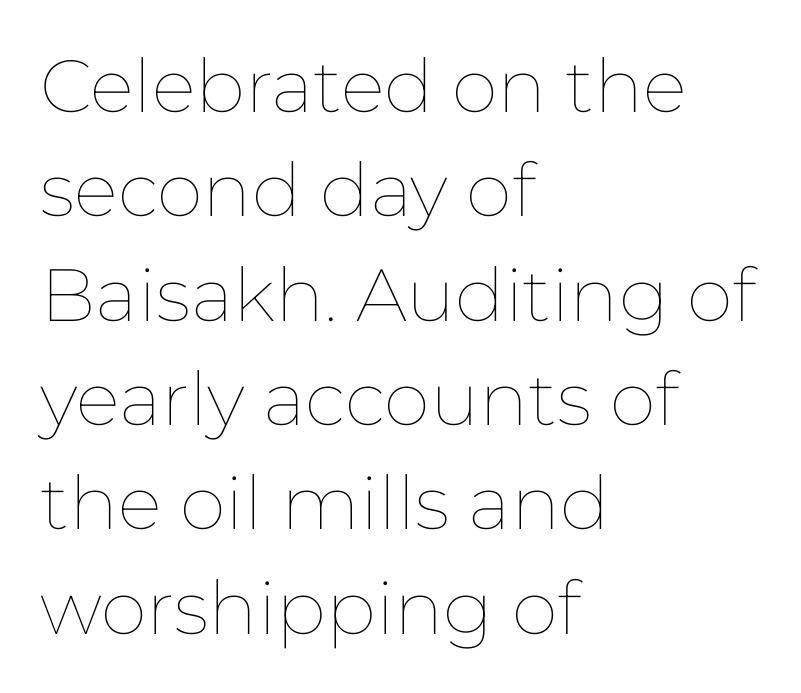
Decoration check: the copy has no underline. Each word holds together tightly as a unit, with standard inter-letter gaps. The face looks like a standard text weight, possibly lighter. Line starts are locked; line ends wander.
